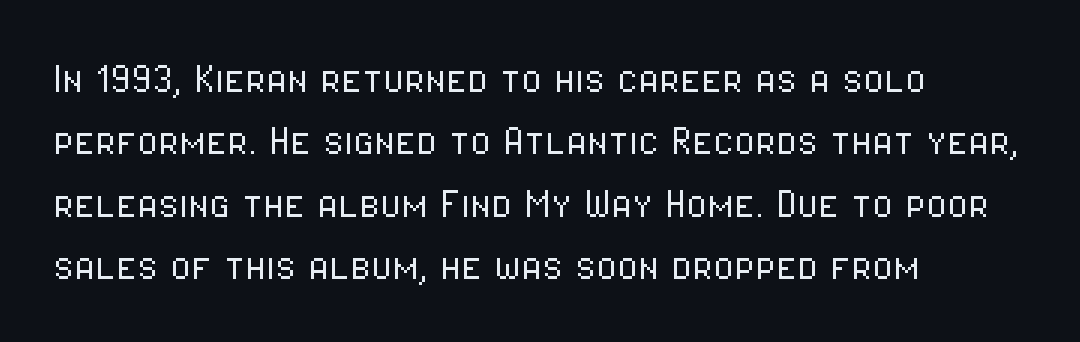
The image shows 48 px light, condensed sans-serif type, upright; set left-aligned, normal line spacing (1.3x), normal letter spacing, not underlined; low stroke contrast and a medium x-height.
